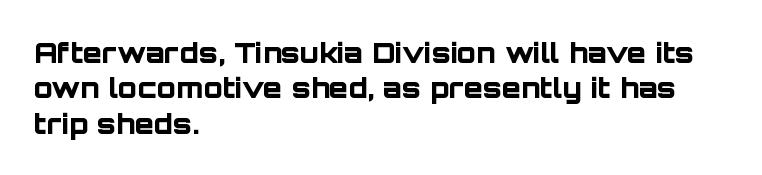
Q: Is the text bold? A: Yes.
Q: Is the text italic (slanted)? A: No, it is upright.
Q: Is the typeface a serif or a sans-serif typeface? A: Sans-serif.
Q: Is the text underlined? A: No.
Q: How is the paragraph aligned? A: Left-aligned.
Q: Is the spacing between letters normal or unusually wide? A: Normal.
Q: Is the spacing between lines tight, normal or loose? A: Normal.
Q: Width (condensed, normal, or wide)? A: Normal.
Q: Stroke contrast? A: Low.
Q: x-height? A: Large.
Q: Monospaced? A: No.
